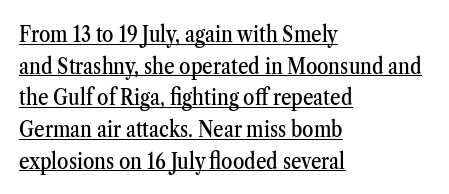
The image shows 23 px text type, upright; set left-aligned, normal line spacing (1.38x), normal letter spacing, underlined.
